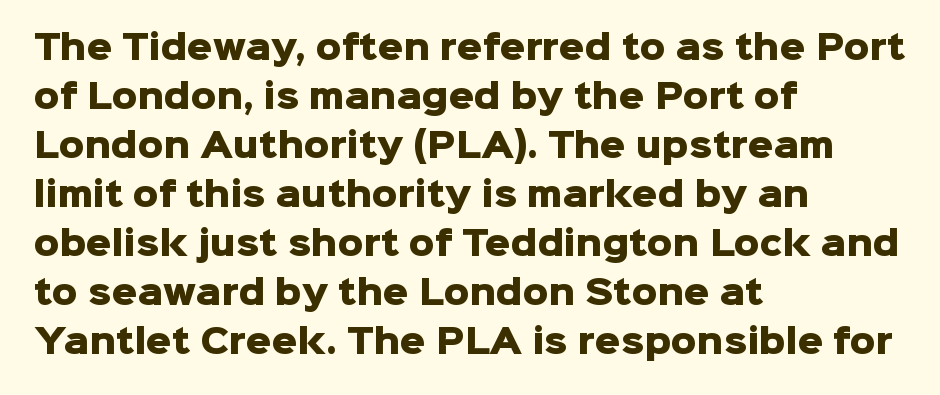
I'd call this a sans setting — the letters go barefoot. A typesetter would call this zero additional tracking. These lines are rendered in a variable-pitch font. These lines stack with their left ends in a neat column.
